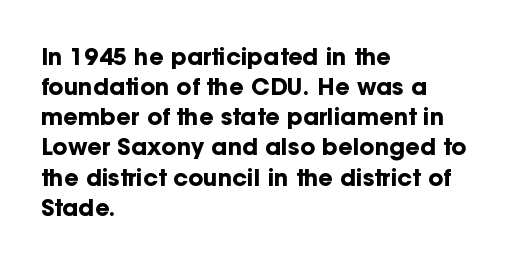
Does extra space separate the letters? No, they use regular spacing. The passage is arranged the way most books set body copy — flush left. Successive baselines arrive at the customary interval. Posture: upright roman. Is the type bold? Yes — the strokes are clearly thick and heavy.
